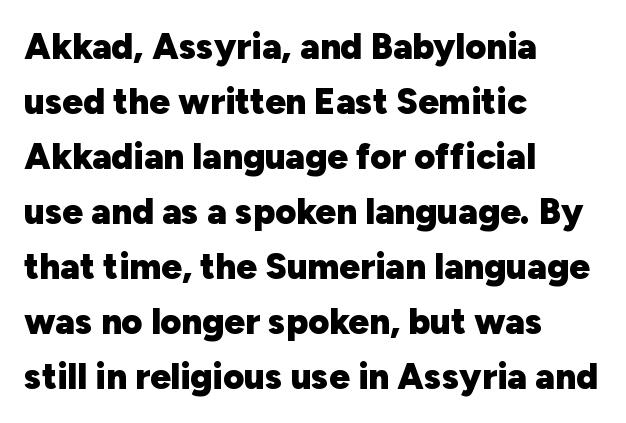
{"serif": "no", "italic": "no", "bold": "yes", "weight": "heavy", "width": "normal", "stroke_contrast": "low", "x_height": "medium", "monospaced": "no", "underline": "no", "align": "left", "line_spacing": "normal", "line_spacing_ratio": 1.53, "letter_spacing": "normal", "letter_spacing_em": 0.0, "glyph_px": 36}
